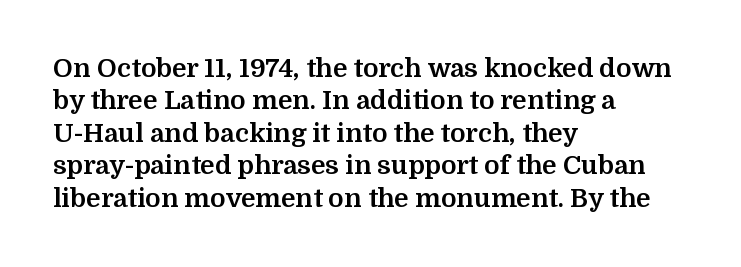
The image shows 26 px bold type, upright; set left-aligned, normal line spacing (1.25x), normal letter spacing, not underlined.
